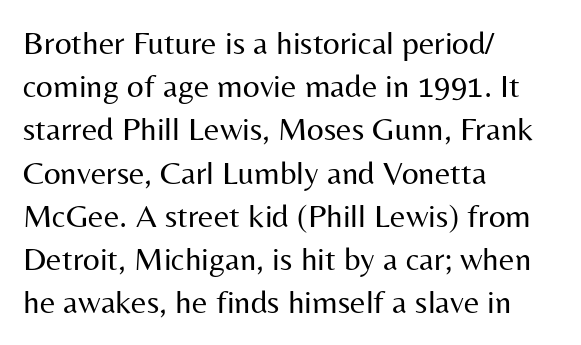
The image shows 33 px regular-weight sans-serif type, upright; set left-aligned, normal line spacing (1.31x), normal letter spacing, not underlined; medium stroke contrast and a medium x-height.
